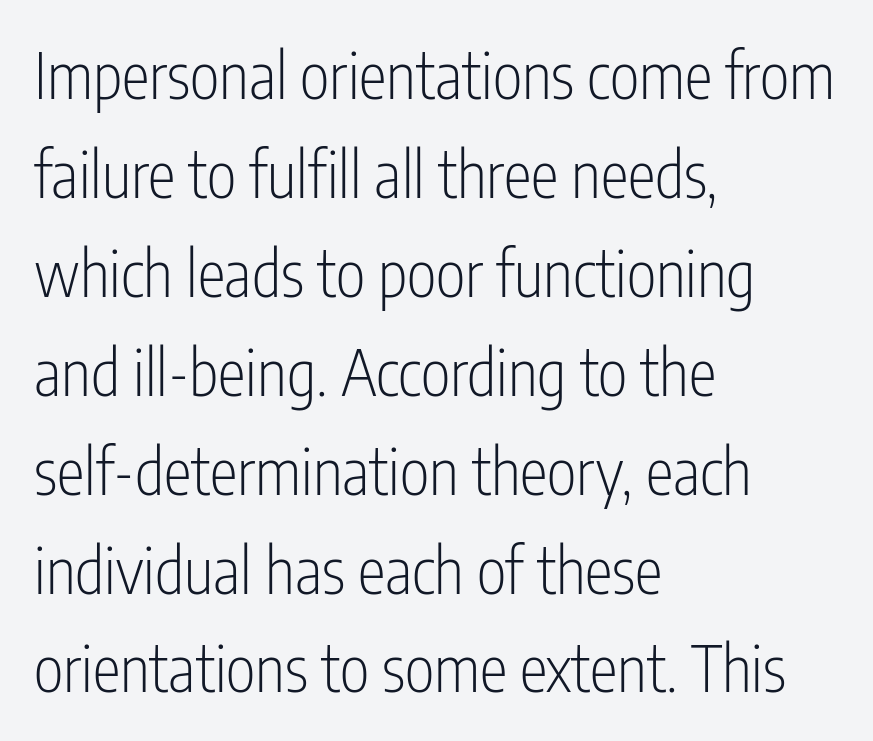
Q: Is the text bold? A: No.
Q: Is the text italic (slanted)? A: No, it is upright.
Q: Is the typeface a serif or a sans-serif typeface? A: Sans-serif.
Q: Is the text underlined? A: No.
Q: How is the paragraph aligned? A: Left-aligned.
Q: Is the spacing between letters normal or unusually wide? A: Normal.
Q: Is the spacing between lines tight, normal or loose? A: Normal.
Q: Width (condensed, normal, or wide)? A: Condensed.
Q: Stroke contrast? A: Low.
Q: x-height? A: Medium.
Q: Monospaced? A: No.
